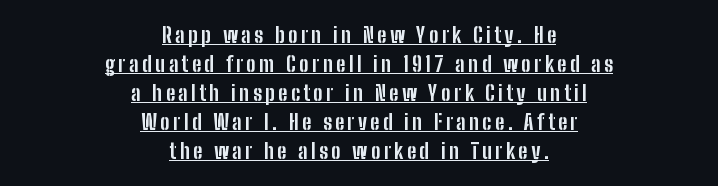
No italicization has been applied; the sample stays upright. Typesetter's note: full bold, strokes at maximum text heaviness. The typesetter has applied underlining to the passage shown. Regarding leading, the lines here are spaced in the standard way. Neither beginnings nor endings align; midpoints do.
